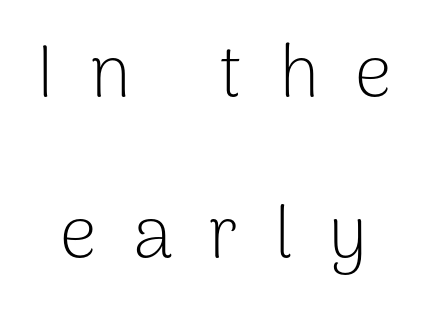
Q: Is the text bold? A: No.
Q: Is the text italic (slanted)? A: No, it is upright.
Q: Is the typeface a serif or a sans-serif typeface? A: Sans-serif.
Q: Is the text underlined? A: No.
Q: Is the spacing between letters normal or unusually wide? A: Unusually wide.
Q: Is the spacing between lines tight, normal or loose? A: Loose.
Q: Width (condensed, normal, or wide)? A: Normal.
Q: Stroke contrast? A: Low.
Q: x-height? A: Medium.
Q: Monospaced? A: No.
